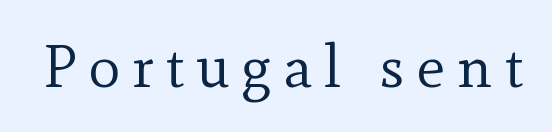
Q: Is the text bold? A: No.
Q: Is the text italic (slanted)? A: No, it is upright.
Q: Is the typeface a serif or a sans-serif typeface? A: Serif.
Q: Is the text underlined? A: No.
Q: Is the spacing between letters normal or unusually wide? A: Unusually wide.
Q: Width (condensed, normal, or wide)? A: Normal.
Q: x-height? A: Small.
Q: Monospaced? A: No.
